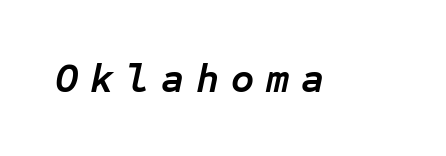
The image shows 40 px semibold type, italic (leaning right), monospaced; set unusually wide letter spacing (+0.3 em), not underlined; low stroke contrast and a medium x-height.
